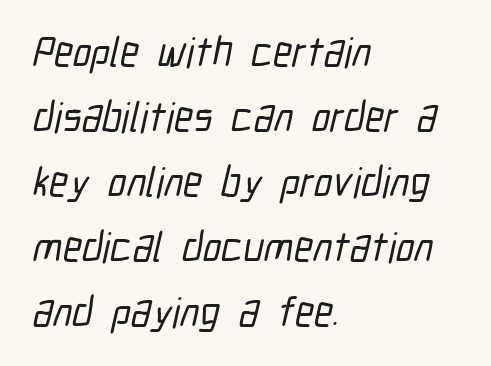
{"serif": "no", "width": "condensed", "stroke_contrast": "low", "x_height": "medium", "monospaced": "no", "underline": "no", "align": "left", "line_spacing": "normal", "line_spacing_ratio": 1.55, "letter_spacing": "normal", "letter_spacing_em": 0.0, "glyph_px": 42}
